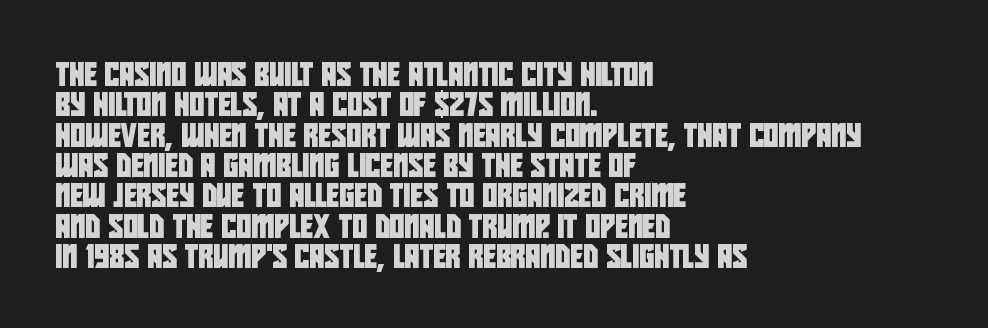
Q: Is the text underlined? A: No.
Q: How is the paragraph aligned? A: Left-aligned.
Q: Is the spacing between letters normal or unusually wide? A: Normal.
Q: Is the spacing between lines tight, normal or loose? A: Normal.
